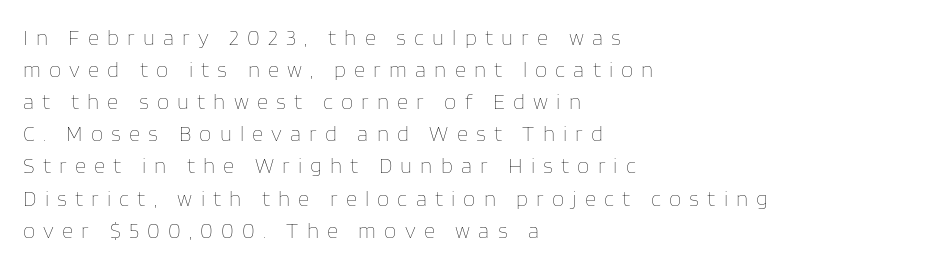
Q: Is the text bold? A: No.
Q: Is the text italic (slanted)? A: No, it is upright.
Q: Is the text underlined? A: No.
Q: How is the paragraph aligned? A: Left-aligned.
Q: Is the spacing between letters normal or unusually wide? A: Unusually wide.
Q: Is the spacing between lines tight, normal or loose? A: Normal.
